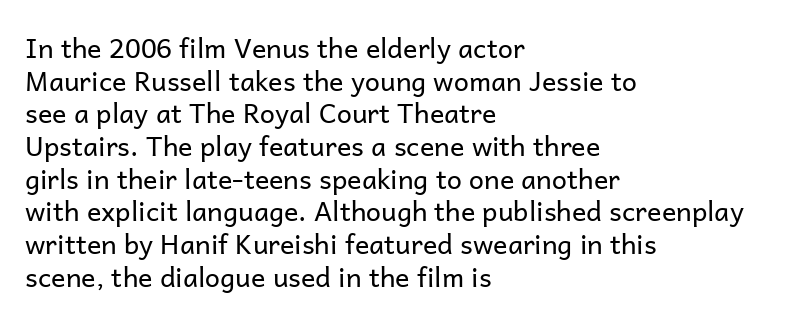
Q: Is the text bold? A: No.
Q: Is the text italic (slanted)? A: No, it is upright.
Q: Is the text underlined? A: No.
Q: How is the paragraph aligned? A: Left-aligned.
Q: Is the spacing between letters normal or unusually wide? A: Normal.
